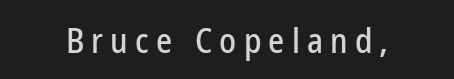
{"serif": "no", "italic": "no", "width": "condensed", "stroke_contrast": "low", "x_height": "medium", "monospaced": "no", "underline": "no", "letter_spacing": "wide", "letter_spacing_em": 0.21, "glyph_px": 34}
